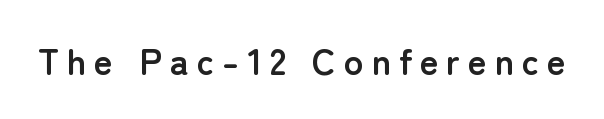
{"serif": "no", "italic": "no", "bold": "yes", "weight": "semibold", "width": "normal", "stroke_contrast": "low", "x_height": "medium", "monospaced": "no", "underline": "no", "letter_spacing": "wide", "letter_spacing_em": 0.22, "glyph_px": 36}
